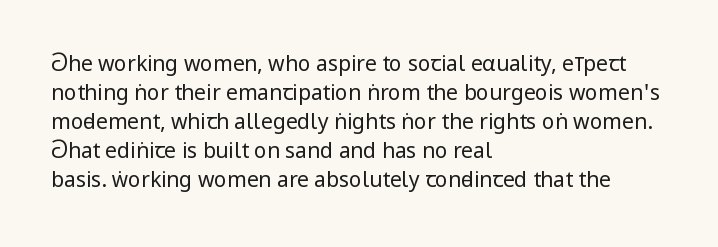
The image shows 21 px text type, upright; set left-aligned, normal line spacing (1.38x), normal letter spacing, not underlined.
